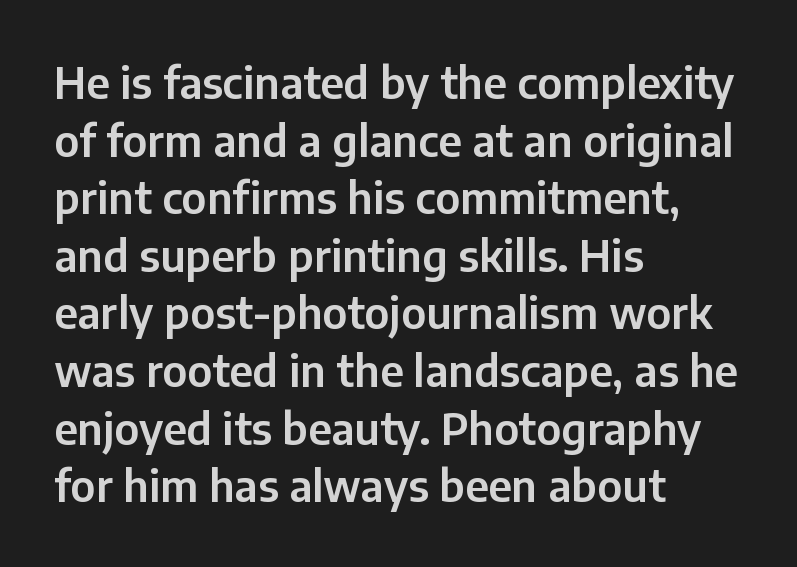
Compared with a centered layout, this one pins lines to the left instead. Examine the stroke ends and you'll find no serifs. Summary of vertical rhythm: regular, with standard interline spacing. Letters rest on an invisible, unmarked baseline. Italic: no, the glyphs are upright roman.
